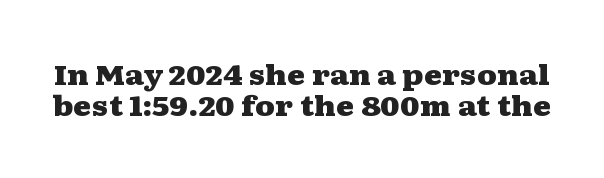
This sample has the flowing, uneven cadence of proportional lettering. These words are printed bold, with thick strokes throughout. Rendered with straight, roman letterforms. Successive baselines arrive quickly, one right under another. I'd call this a serif setting — the letters wear small feet. Each row of text sits above clean, open space.
